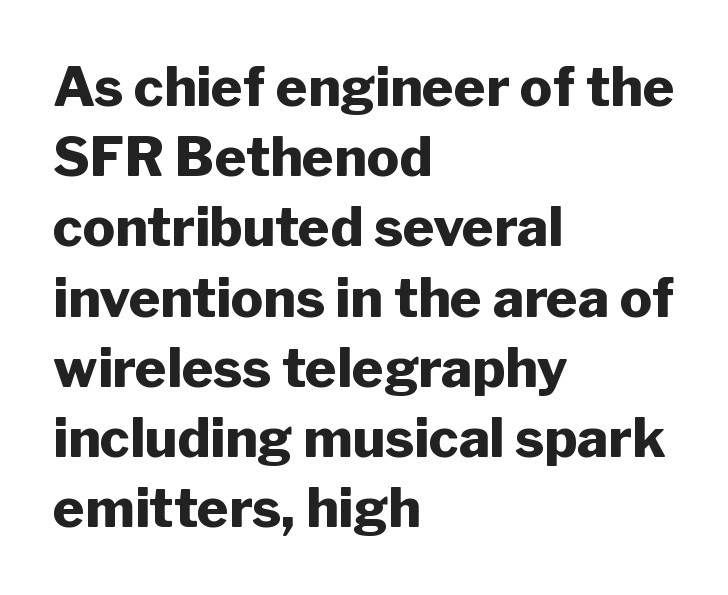
Standard letterfit; no display-style spreading of the glyphs. Are there feet on the stems? There aren't — it's a sans. Notice how the stems are strictly vertical — no italics here. Vertically, the passage feels balanced, rows spaced as you'd expect. Each letter keeps its own natural width here, so spacing adapts to shape.
